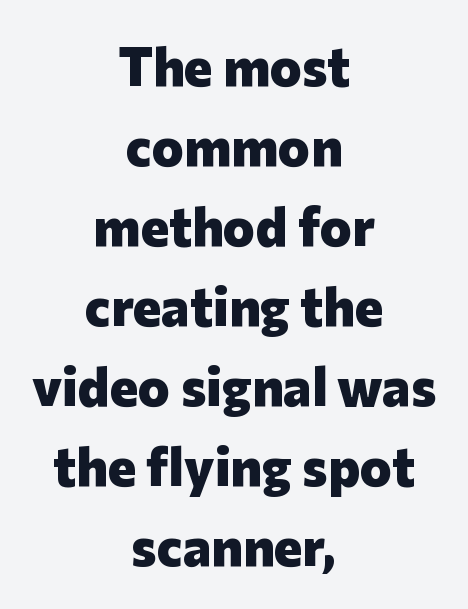
{"serif": "no", "italic": "no", "bold": "yes", "weight": "heavy", "width": "normal", "stroke_contrast": "low", "x_height": "medium", "monospaced": "no", "underline": "no", "align": "center", "line_spacing": "normal", "line_spacing_ratio": 1.48, "letter_spacing": "normal", "letter_spacing_em": 0.0, "glyph_px": 54}
